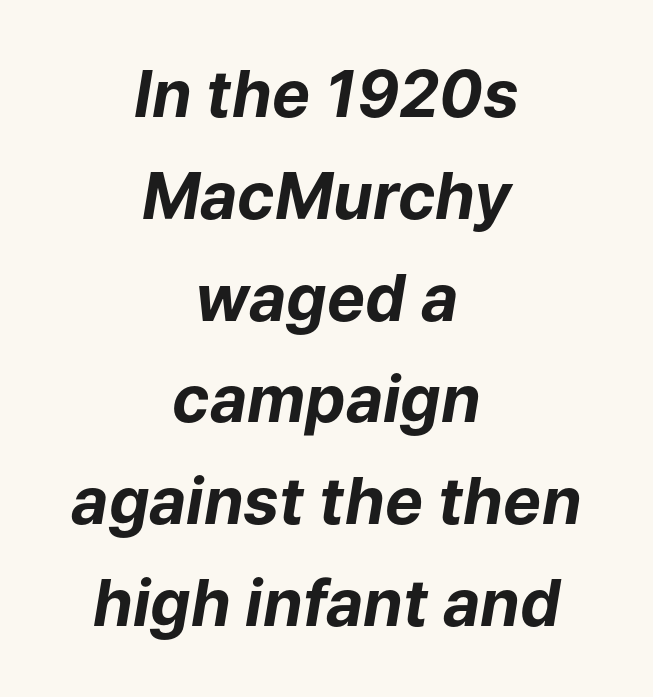
You'd pick this weight for a headline — it's a proper bold. Baseline-to-baseline distance is the conventional proportion of letter height. This sample uses an oblique cut, with every glyph tilted off the vertical. The gap between lines stays unmarked. Centered paragraph, ragged on both sides.
